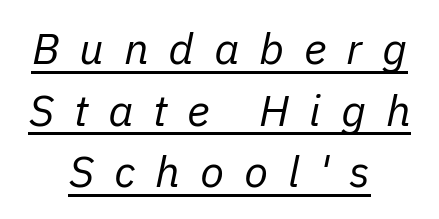
The image shows 44 px regular-weight type, italic (leaning right); set centered, normal line spacing (1.4x), unusually wide letter spacing (+0.45 em), underlined; low stroke contrast and a medium x-height.
